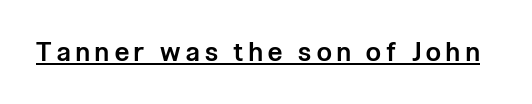
{"italic": "no", "bold": "semi", "underline": "yes", "letter_spacing": "wide", "letter_spacing_em": 0.22, "glyph_px": 26}
